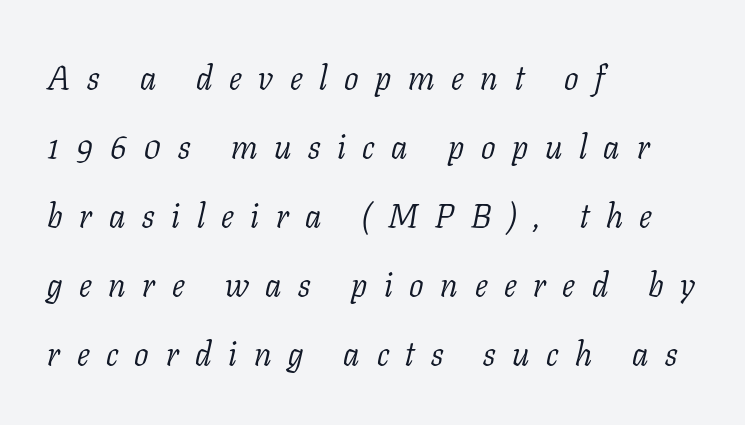
The font's italic variant was chosen for this text. Alignment: flush left. Interline gaps are noticeably wide in this sample. The baseline area is clear. You could not count columns in this text — the font is proportionally spaced. The font family rendered here belongs to the serif group.
